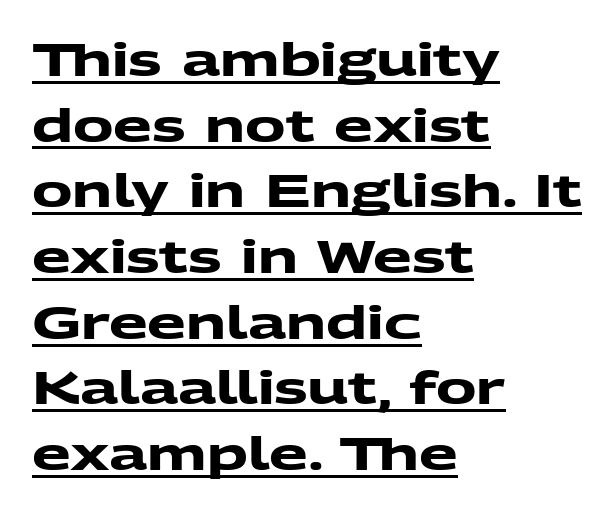
{"serif": "no", "bold": "yes", "weight": "heavy", "width": "wide", "stroke_contrast": "medium", "x_height": "medium", "monospaced": "no", "underline": "yes", "align": "left", "line_spacing": "normal", "line_spacing_ratio": 1.46, "letter_spacing": "normal", "letter_spacing_em": 0.0, "glyph_px": 45}
